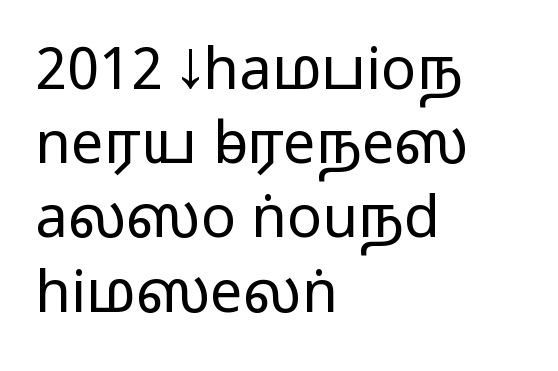
Q: Is the text bold? A: No.
Q: Is the text italic (slanted)? A: No, it is upright.
Q: Is the typeface a serif or a sans-serif typeface? A: Sans-serif.
Q: Is the text underlined? A: No.
Q: How is the paragraph aligned? A: Left-aligned.
Q: Is the spacing between letters normal or unusually wide? A: Normal.
Q: Is the spacing between lines tight, normal or loose? A: Normal.
Q: Width (condensed, normal, or wide)? A: Wide.
Q: Stroke contrast? A: Low.
Q: x-height? A: Medium.
Q: Monospaced? A: No.
